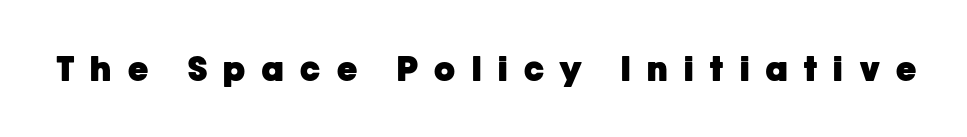
The passage shown has open, widely tracked lettering throughout. The rendering uses natural spacing where letterforms have individual widths. Summary of weight: heavy, a full bold. Letterform terminals end flat and unadorned throughout the passage. A clean baseline with only descenders dipping below it. The type sits square on the baseline with zero lean.
